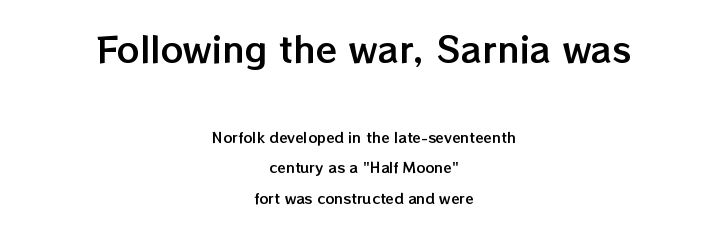
The image shows 35 px text type, upright; set centered, loose line spacing (2.17x), normal letter spacing, not underlined; the first (top) block is 2.5x larger; low stroke contrast and a medium x-height.
